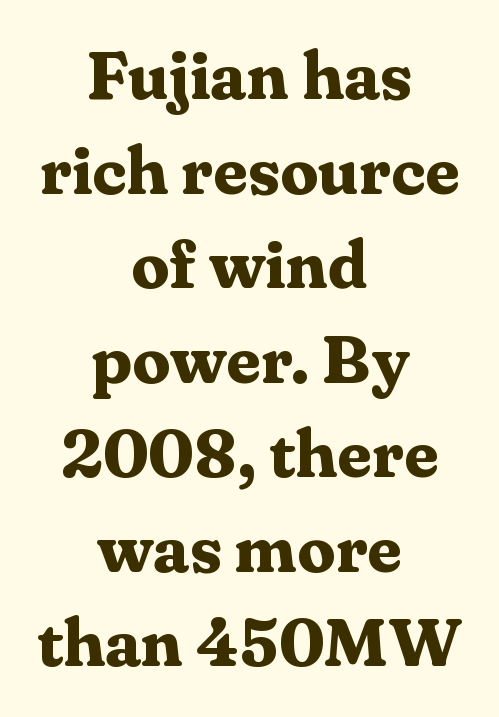
{"serif": "yes", "italic": "no", "bold": "yes", "weight": "bold", "width": "normal", "stroke_contrast": "medium", "x_height": "medium", "monospaced": "no", "underline": "no", "align": "center", "line_spacing": "normal", "line_spacing_ratio": 1.39, "letter_spacing": "normal", "letter_spacing_em": 0.0, "glyph_px": 68}
